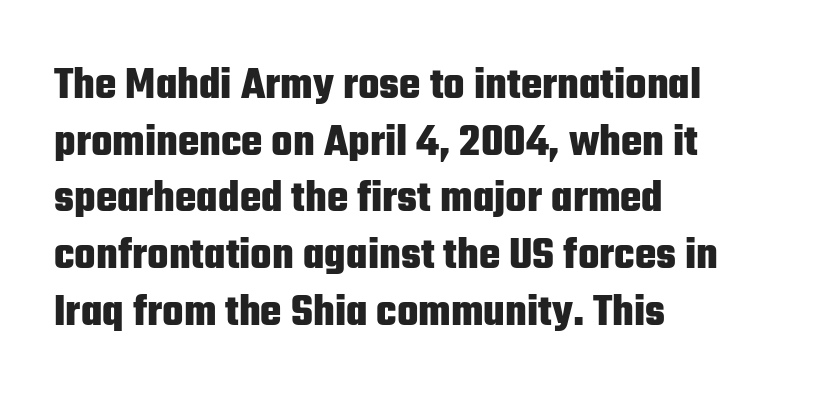
Q: Is the text bold? A: Yes.
Q: Is the text italic (slanted)? A: No, it is upright.
Q: Is the typeface a serif or a sans-serif typeface? A: Sans-serif.
Q: Is the text underlined? A: No.
Q: How is the paragraph aligned? A: Left-aligned.
Q: Is the spacing between letters normal or unusually wide? A: Normal.
Q: Is the spacing between lines tight, normal or loose? A: Normal.
Q: Width (condensed, normal, or wide)? A: Condensed.
Q: Stroke contrast? A: Low.
Q: x-height? A: Medium.
Q: Monospaced? A: No.
